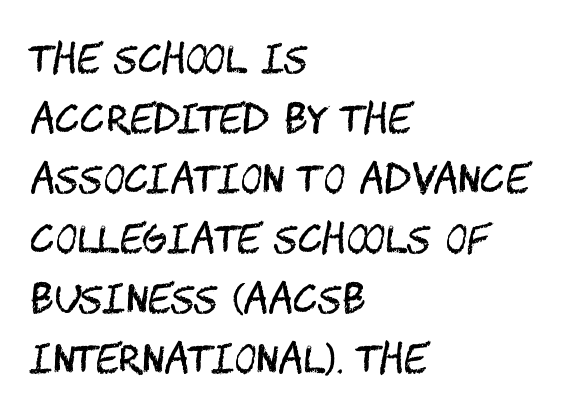
This rendering employs a face without finishing strokes, i.e., a sans-serif. No chunkiness to these letters — they're not bold. The ragged edge is on the right, which tells us the setting is flush left. There is no visible air inserted between adjacent glyphs. Each row of text sits above clean, open space.
